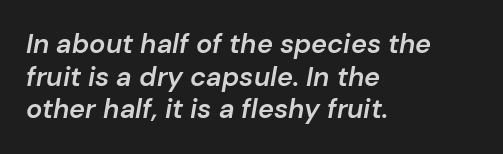
Q: Is the text bold? A: Semi-bold.
Q: Is the text italic (slanted)? A: Yes, it leans right by about 10 degrees.
Q: Is the text underlined? A: No.
Q: How is the paragraph aligned? A: Left-aligned.
Q: Is the spacing between letters normal or unusually wide? A: Normal.
